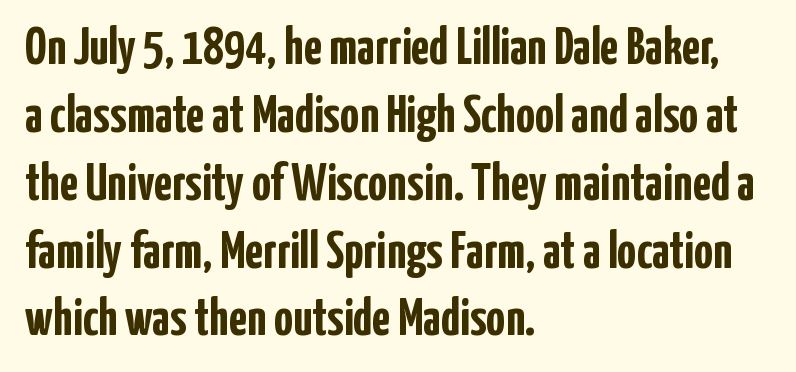
Q: Is the text bold? A: Yes.
Q: Is the text italic (slanted)? A: No, it is upright.
Q: Is the typeface a serif or a sans-serif typeface? A: Sans-serif.
Q: Is the text underlined? A: No.
Q: How is the paragraph aligned? A: Left-aligned.
Q: Is the spacing between letters normal or unusually wide? A: Normal.
Q: Is the spacing between lines tight, normal or loose? A: Normal.
Q: Width (condensed, normal, or wide)? A: Condensed.
Q: Stroke contrast? A: Low.
Q: x-height? A: Medium.
Q: Monospaced? A: No.
